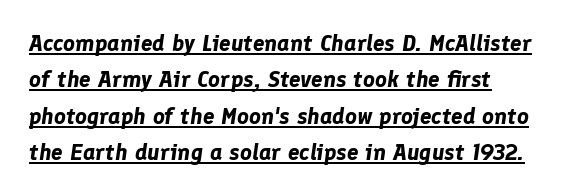
The image shows 23 px bold type, italic (leaning right); set normal line spacing (1.58x), normal letter spacing, underlined.
